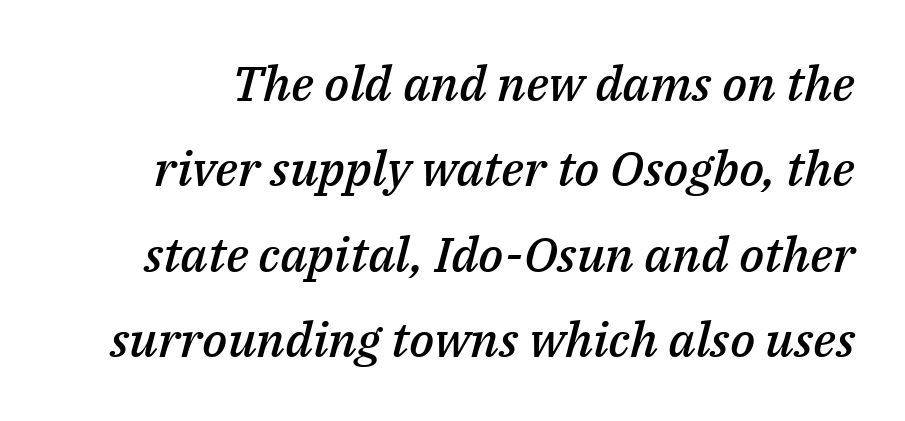
Q: Is the text bold? A: Semi-bold.
Q: Is the text italic (slanted)? A: Yes, it leans right by about 14 degrees.
Q: Is the text underlined? A: No.
Q: Is the spacing between letters normal or unusually wide? A: Normal.
Q: Width (condensed, normal, or wide)? A: Normal.
Q: Stroke contrast? A: Medium.
Q: x-height? A: Medium.
Q: Monospaced? A: No.
